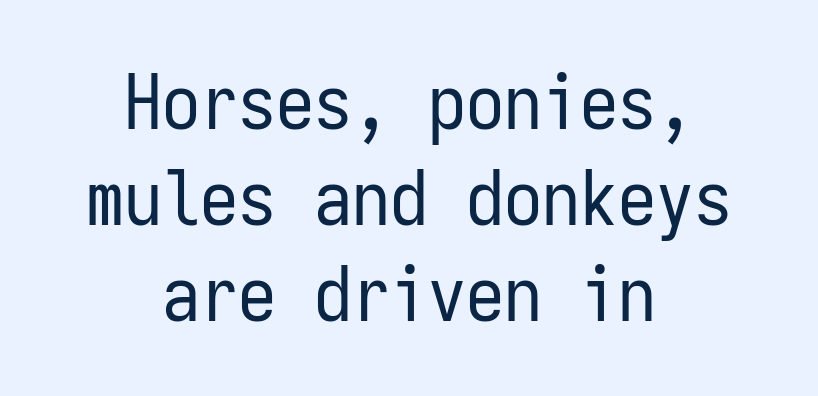
The image shows 76 px regular-weight, condensed sans-serif type, upright, monospaced; set centered, normal line spacing (1.26x), normal letter spacing, not underlined; low stroke contrast and a medium x-height.
